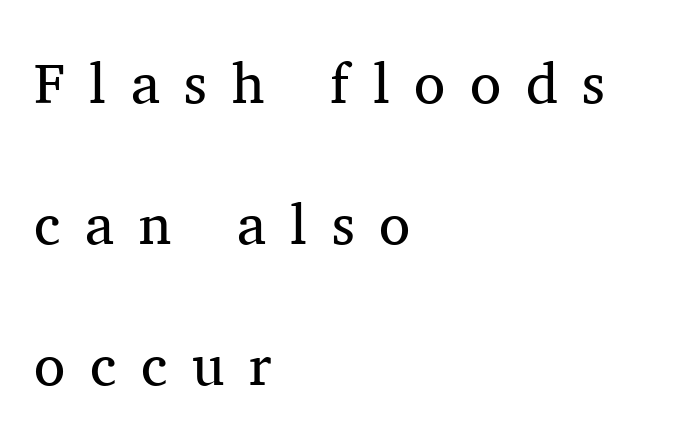
Note the varied advance widths — an 'i' is clearly narrower than an 'm'. Display-style spreading of the glyphs; the letterfit is very open. I'd call this a serif setting — the letters wear small feet. Which margin do the lines hug? The left one — the right edge is uneven.
